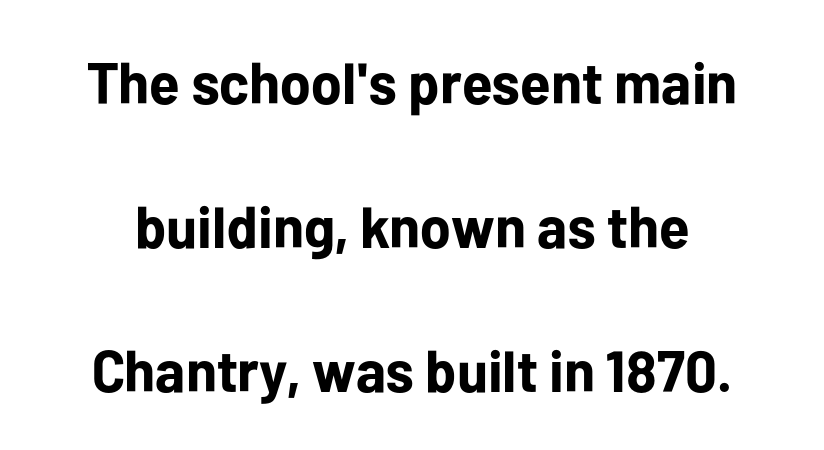
The image shows 58 px bold sans-serif type, upright; set loose line spacing (2.48x), normal letter spacing, not underlined; low stroke contrast and a medium x-height.
